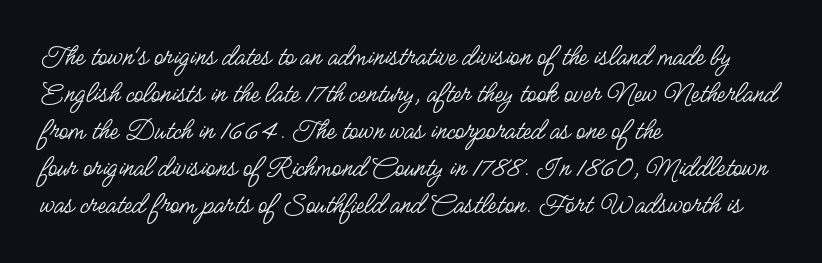
{"serif": "no", "bold": "no", "weight": "regular", "width": "condensed", "stroke_contrast": "low", "x_height": "small", "monospaced": "no", "underline": "no", "align": "left", "line_spacing_ratio": 1.23, "letter_spacing": "normal", "letter_spacing_em": 0.0, "glyph_px": 30}
